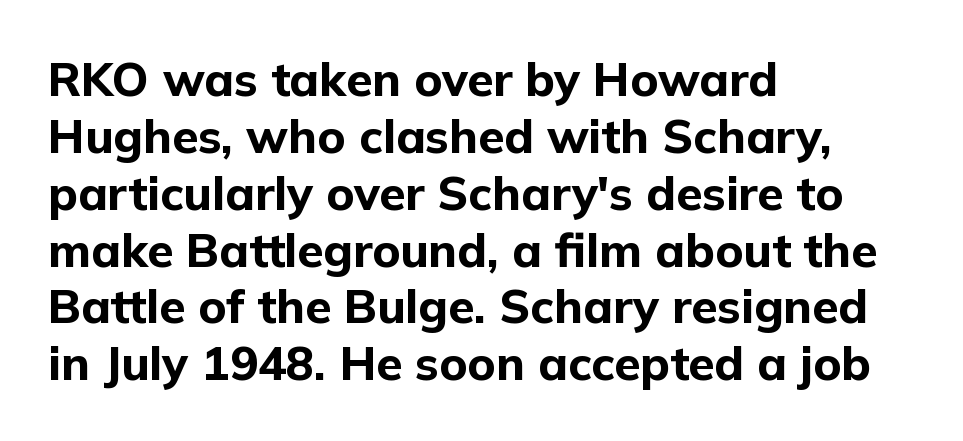
Does the lettering tilt? It doesn't — this is upright. The passage shown has conventional tracking throughout. Look at the stroke-to-counter ratio: heavy, a bold. A typesetter would call this proportional, since set widths differ per character. Type without underlining.
